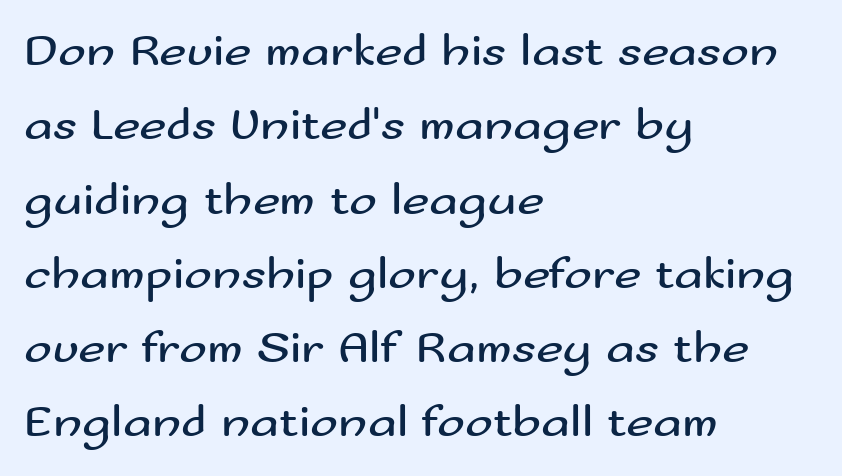
You could not count columns in this text — the font is proportionally spaced. The horizontal fit of the characters is conventional and even. Stems here are at most as thick as an everyday book face. Interline gaps are of average width in this sample. The paragraph shown leans on its left margin.
